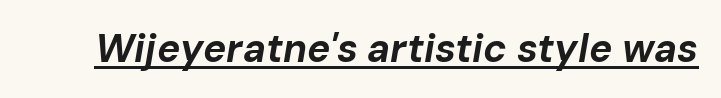
Q: Is the text bold? A: Yes.
Q: Is the text italic (slanted)? A: Yes, it leans right by about 10 degrees.
Q: Is the text underlined? A: Yes.
Q: Is the spacing between letters normal or unusually wide? A: Normal.
Q: Width (condensed, normal, or wide)? A: Normal.
Q: Stroke contrast? A: Low.
Q: x-height? A: Medium.
Q: Monospaced? A: No.
